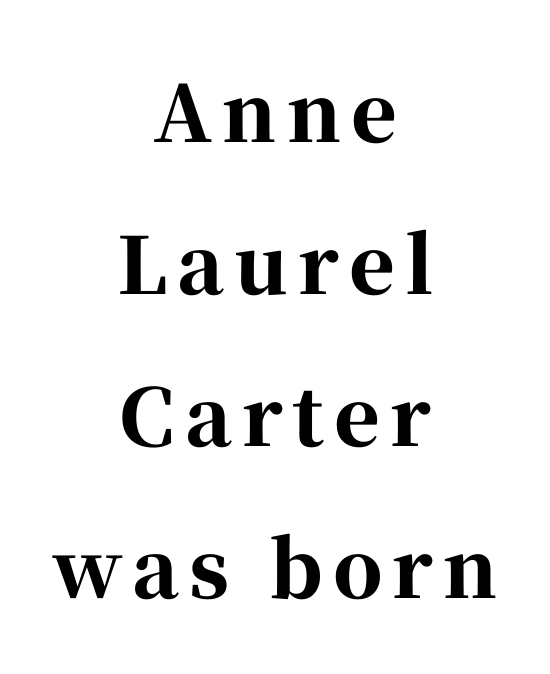
{"serif": "yes", "italic": "no", "bold": "yes", "weight": "bold", "width": "normal", "stroke_contrast": "high", "x_height": "medium", "monospaced": "no", "underline": "no", "align": "center", "line_spacing": "loose", "line_spacing_ratio": 1.95, "glyph_px": 78}
